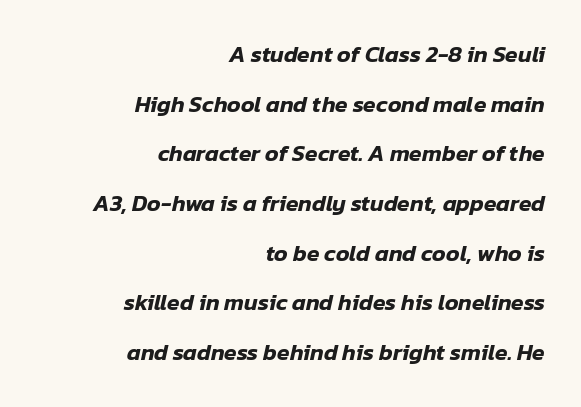
Q: Is the text italic (slanted)? A: Yes, it leans right by about 12 degrees.
Q: Is the text underlined? A: No.
Q: How is the paragraph aligned? A: Right-aligned.
Q: Is the spacing between letters normal or unusually wide? A: Normal.
Q: Is the spacing between lines tight, normal or loose? A: Loose.
